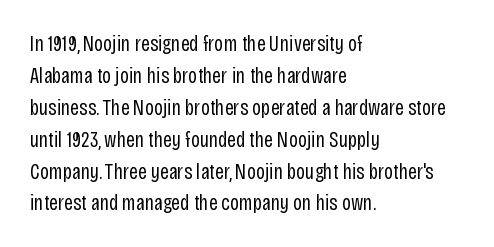
{"italic": "no", "bold": "no", "underline": "no", "align": "left", "line_spacing": "normal", "line_spacing_ratio": 1.45, "letter_spacing": "normal", "letter_spacing_em": 0.0, "glyph_px": 22}
